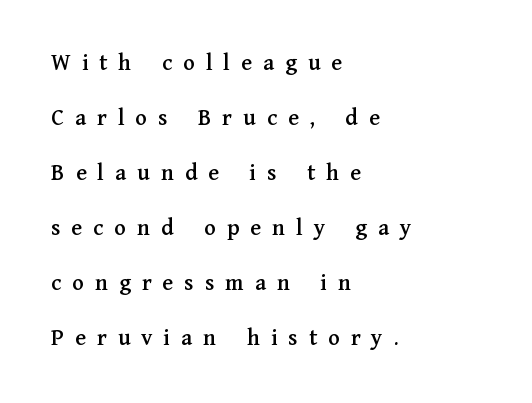
Q: Is the text italic (slanted)? A: No, it is upright.
Q: Is the text underlined? A: No.
Q: How is the paragraph aligned? A: Left-aligned.
Q: Is the spacing between letters normal or unusually wide? A: Unusually wide.
Q: Is the spacing between lines tight, normal or loose? A: Loose.
